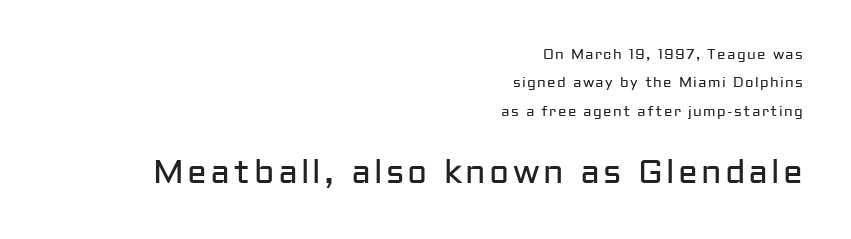
Is this a fixed-width face? No — the glyphs have proportional, varying widths. The compositor pushed each line to the right boundary. The glyphs are unaccompanied by any horizontal stroke below them. No chunkiness to these letters — they're not bold.
